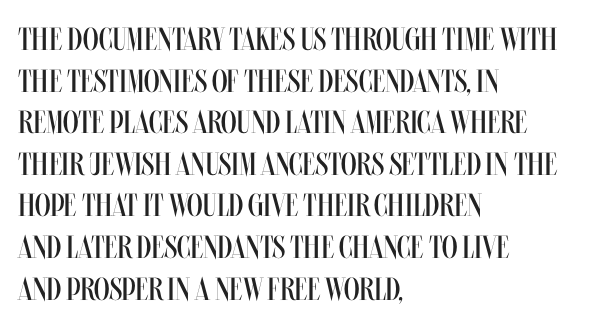
Q: Is the text bold? A: No.
Q: Is the text italic (slanted)? A: No, it is upright.
Q: Is the text underlined? A: No.
Q: How is the paragraph aligned? A: Left-aligned.
Q: Is the spacing between letters normal or unusually wide? A: Normal.
Q: Is the spacing between lines tight, normal or loose? A: Normal.
Q: Width (condensed, normal, or wide)? A: Condensed.
Q: Stroke contrast? A: Medium.
Q: x-height? A: Large.
Q: Monospaced? A: No.
